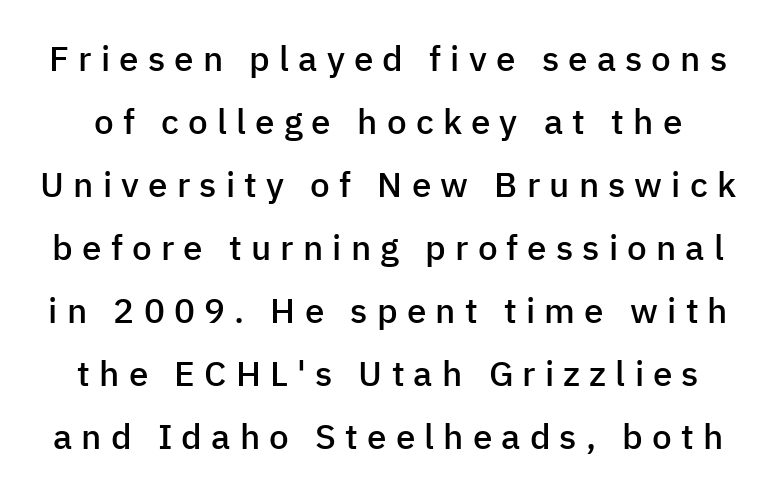
The font's upright variant was chosen for this text. The text was rendered using a sans face with plain stroke endings. Stroke thickness is moderately raised; the sample reads as semibold. Spacing verdict: proportional, widths tailored to each character. The tracking reads as deliberately expanded to a designer's eye. Just letters on the line, the space beneath them empty.
